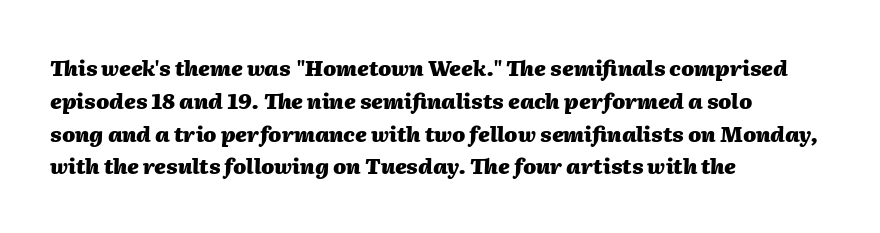
{"italic": "yes", "lean": "right", "slant_degrees": 2, "bold": "yes", "underline": "no", "align": "left", "line_spacing": "normal", "line_spacing_ratio": 1.56, "letter_spacing": "normal", "letter_spacing_em": 0.0, "glyph_px": 21}
